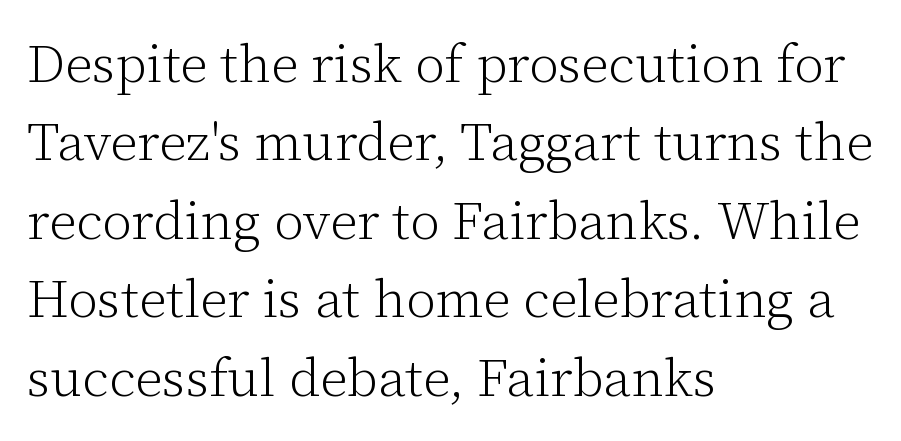
The face used here is rendered with its standard letterfit. Weight: in the light-to-regular range. Descender tails drop into unmarked territory. The vertical gap from one line to the next is medium. Short and long lines alike share a common starting point at left.
